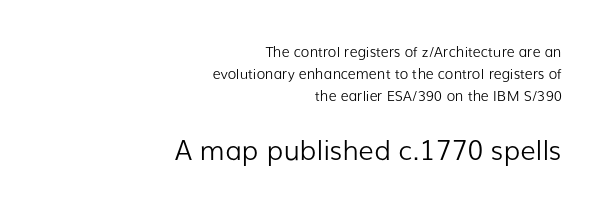
{"italic": "no", "bold": "no", "underline": "no", "align": "right", "line_spacing": "normal", "line_spacing_ratio": 1.58, "letter_spacing": "normal", "letter_spacing_em": 0.0, "larger_block": "second", "size_ratio": 1.93, "glyph_px": 27}
